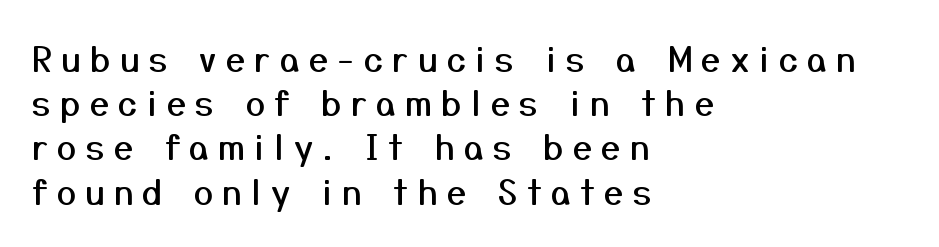
{"serif": "no", "italic": "no", "width": "normal", "stroke_contrast": "medium", "x_height": "medium", "monospaced": "no", "underline": "no", "align": "left", "line_spacing": "normal", "line_spacing_ratio": 1.3, "letter_spacing": "wide", "letter_spacing_em": 0.28, "glyph_px": 34}
